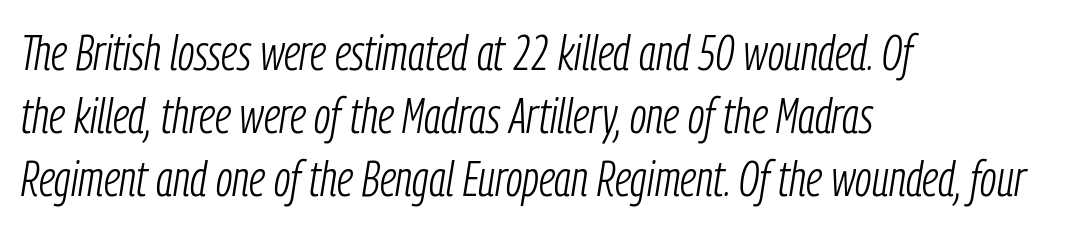
Descenders hang freely into open space. Is the type heavy? It reads as light-to-regular instead. These lines were composed using italics. A typesetter would call this proportional, since set widths differ per character. Does extra space separate the letters? No, they use regular spacing. Short and long lines alike share a common starting point at left.
